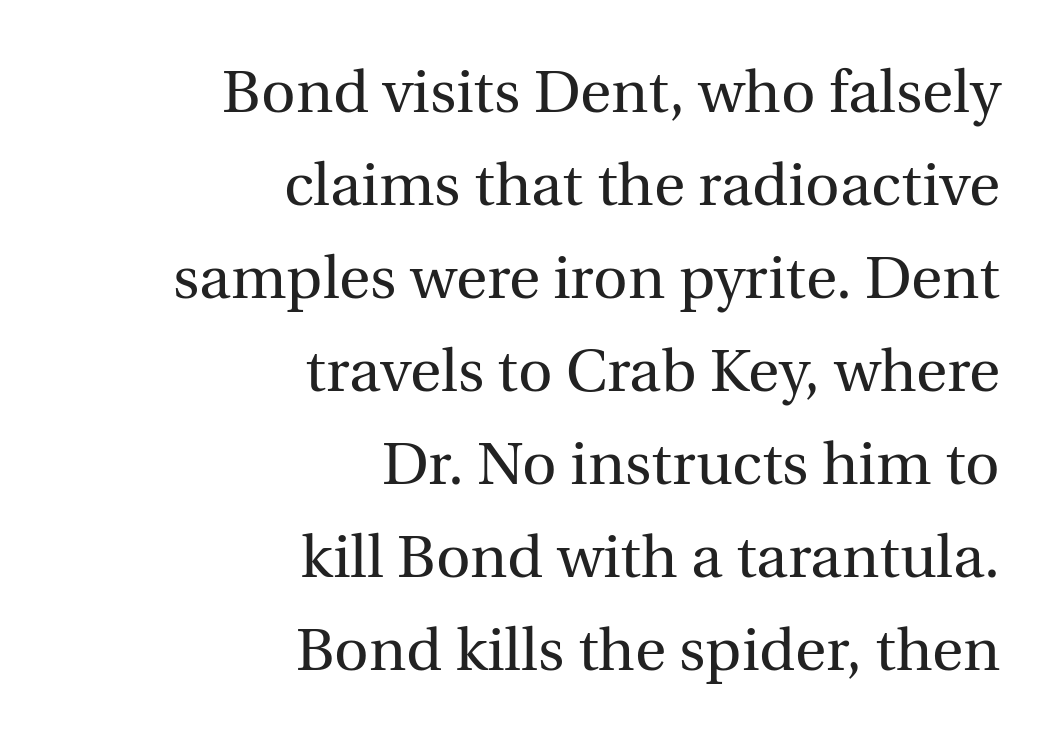
The image shows 60 px regular-weight serif type, upright; set right-aligned, normal line spacing (1.55x), normal letter spacing, not underlined; a medium x-height.
